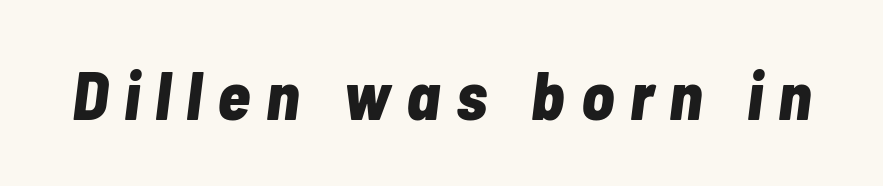
Q: Is the text bold? A: Yes.
Q: Is the text italic (slanted)? A: Yes, it leans right by about 7 degrees.
Q: Is the text underlined? A: No.
Q: Is the spacing between letters normal or unusually wide? A: Unusually wide.
Q: Width (condensed, normal, or wide)? A: Condensed.
Q: Stroke contrast? A: Low.
Q: x-height? A: Medium.
Q: Monospaced? A: No.
